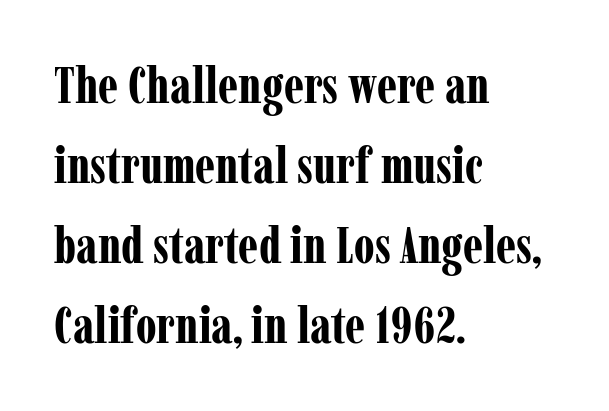
{"serif": "yes", "italic": "no", "bold": "yes", "weight": "bold", "width": "condensed", "stroke_contrast": "low", "x_height": "medium", "monospaced": "no", "underline": "no", "align": "left", "line_spacing": "normal", "line_spacing_ratio": 1.57, "letter_spacing": "normal", "letter_spacing_em": 0.0, "glyph_px": 51}
